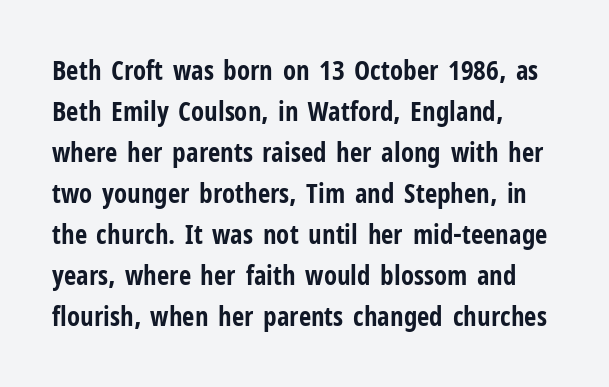
{"italic": "no", "bold": "yes", "underline": "no", "align": "left", "line_spacing": "normal", "line_spacing_ratio": 1.52, "letter_spacing": "normal", "letter_spacing_em": 0.0, "glyph_px": 27}
